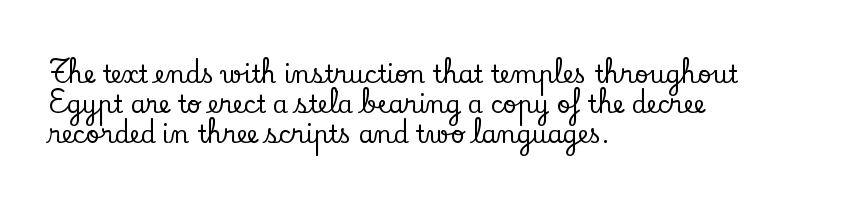
The image shows 24 px text type, upright; set left-aligned, line spacing 1.24x, normal letter spacing, not underlined.
